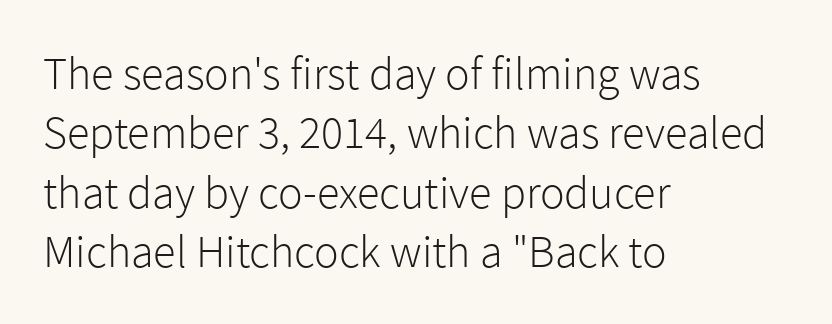
Serif or sans? Sans — the stroke terminals are bare. Each word holds together tightly as a unit, with standard inter-letter gaps. Nope, not italic — everything's standing straight. Line spacing here is normal.
